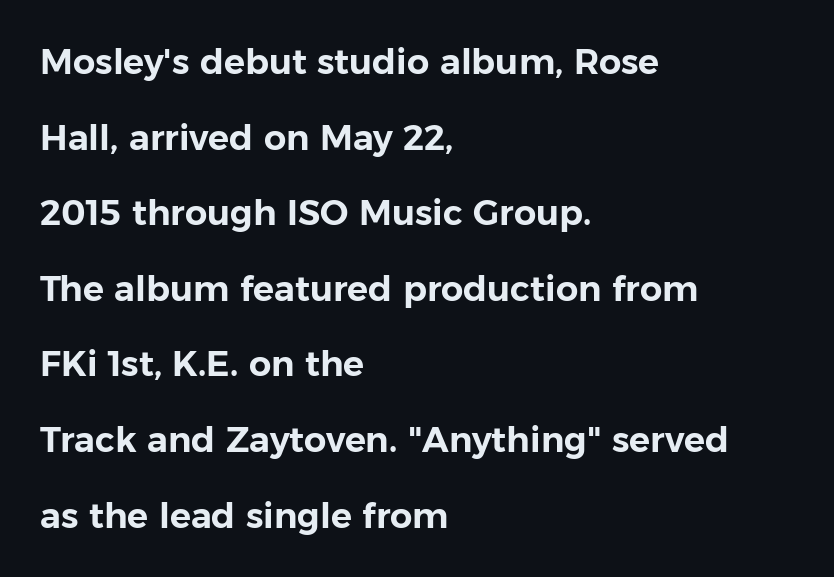
Between one letter and the next there's only the usual sliver of space. The setting favours the left margin, as ordinary paragraphs usually do. If you measured baseline to baseline, you'd find a long distance. Do the letters lean? They stand straight.
